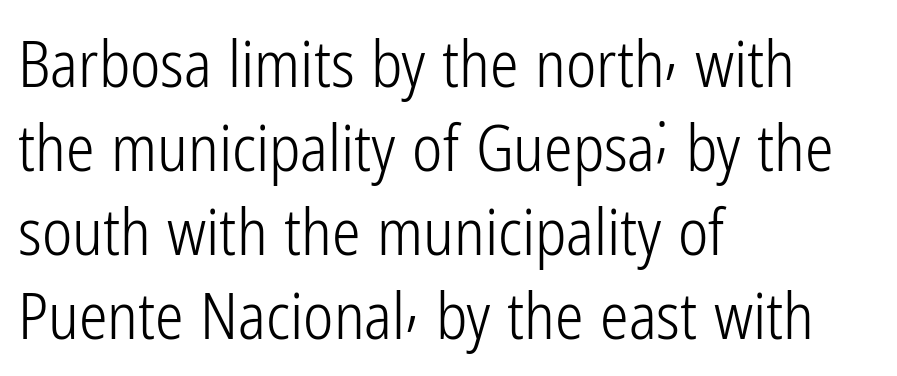
Vertical spacing — default. Weight: regular or lighter. Only glyphs here, with clear space below each row. Spacing between characters is what you'd get straight out of the box. Typeset ragged right — the left edge is the straight one. Type style note: lacks serifs.
